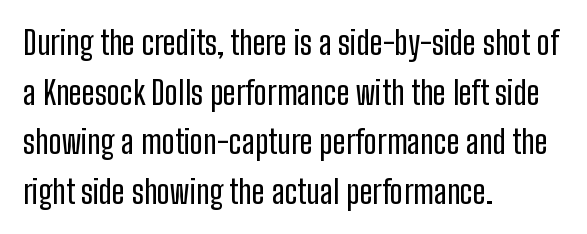
{"serif": "no", "italic": "no", "width": "condensed", "stroke_contrast": "low", "x_height": "medium", "monospaced": "no", "underline": "no", "align": "left", "line_spacing": "normal", "line_spacing_ratio": 1.55, "letter_spacing": "normal", "letter_spacing_em": 0.0, "glyph_px": 32}
